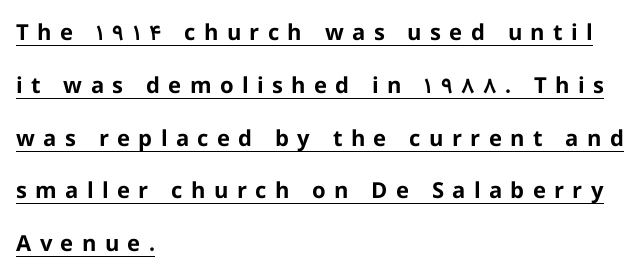
The image shows 22 px bold type, upright; set left-aligned, loose line spacing (2.4x), unusually wide letter spacing (+0.38 em), underlined.
